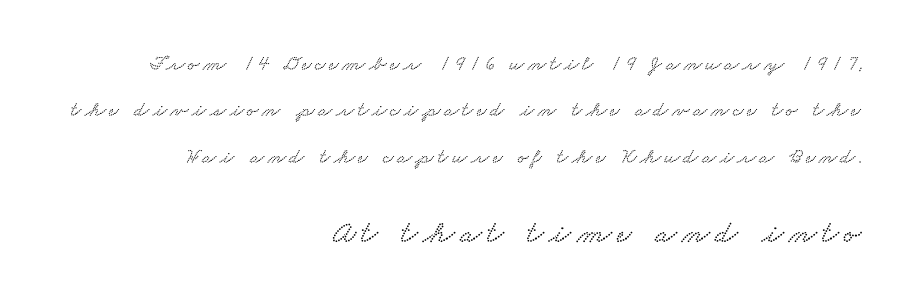
Q: Is the typeface a serif or a sans-serif typeface? A: Serif.
Q: Is the text underlined? A: No.
Q: How is the paragraph aligned? A: Right-aligned.
Q: Is the spacing between lines tight, normal or loose? A: Loose.
Q: Which block of text is set in a larger size, the first (top) or the second (bottom)? A: The second (bottom) one.
Q: Width (condensed, normal, or wide)? A: Wide.
Q: Stroke contrast? A: Low.
Q: x-height? A: Small.
Q: Monospaced? A: No.
